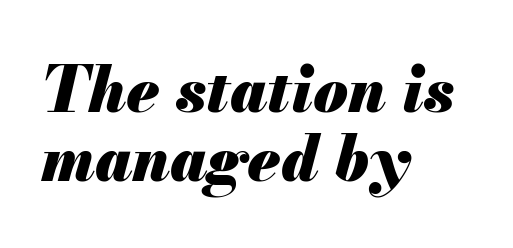
The rendering uses a bold face; every stroke is thick and dark. Reading down the column, the eye jumps only a short way to each next line. Proportional: the letters do not fall into vertical columns. Underlining? Definitely not there.
